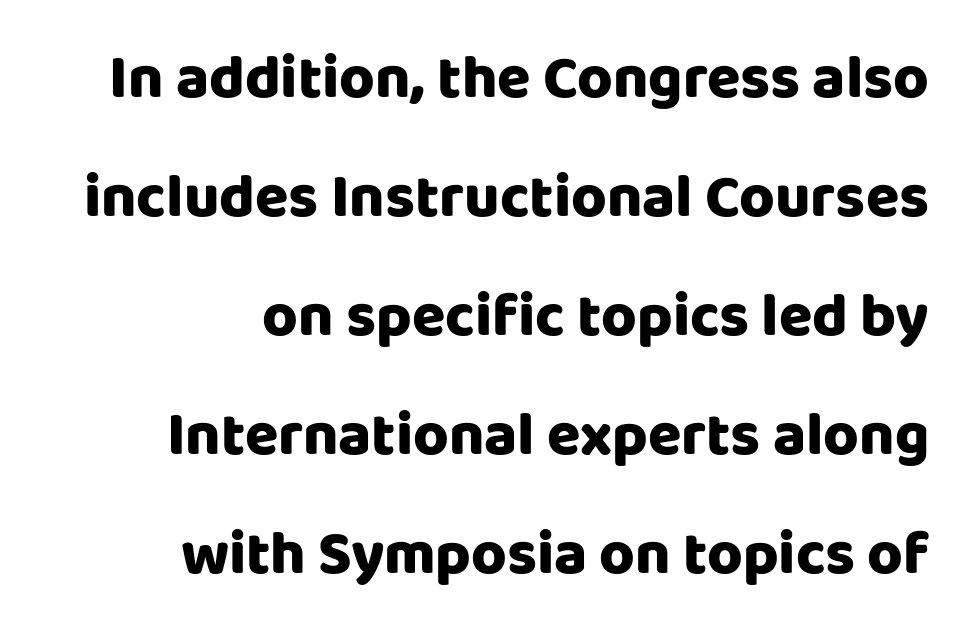
The letters stand straight up with perfectly vertical stems. The baseline area is clear. Short note: letters normally spaced. The paragraph has a hard right edge and a soft left edge. A typesetter would call this leading open, well beyond the default.
